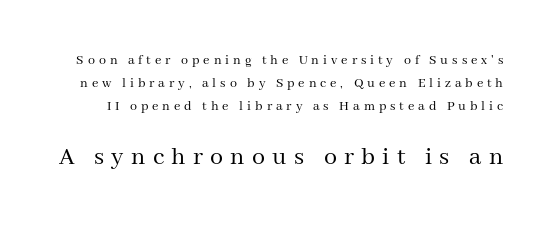
The image shows 26 px text type, upright; set normal line spacing (1.65x), unusually wide letter spacing (+0.28 em), not underlined; the second (bottom) block is 1.86x larger.
